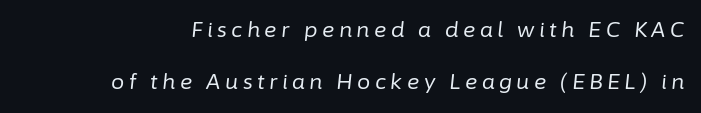
The image shows 21 px text type, italic (leaning right); set loose line spacing (2.48x), unusually wide letter spacing (+0.21 em), not underlined.
